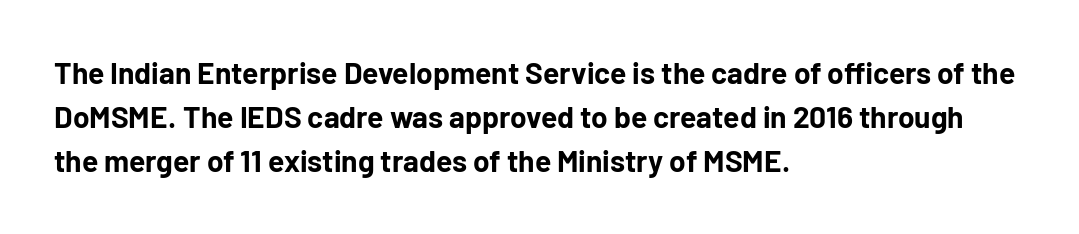
{"serif": "no", "italic": "no", "bold": "yes", "weight": "bold", "width": "normal", "stroke_contrast": "low", "x_height": "medium", "monospaced": "no", "underline": "no", "align": "left", "line_spacing": "normal", "line_spacing_ratio": 1.47, "letter_spacing": "normal", "letter_spacing_em": 0.0, "glyph_px": 30}
